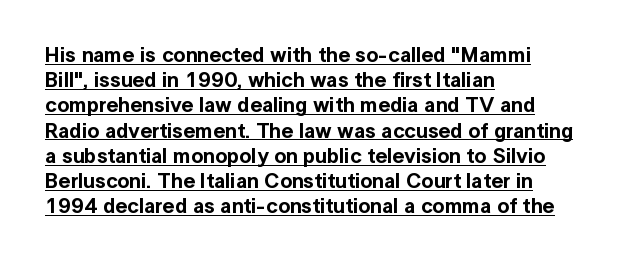
{"italic": "no", "underline": "yes", "align": "left", "line_spacing_ratio": 1.2, "letter_spacing": "normal", "letter_spacing_em": 0.0, "glyph_px": 21}
